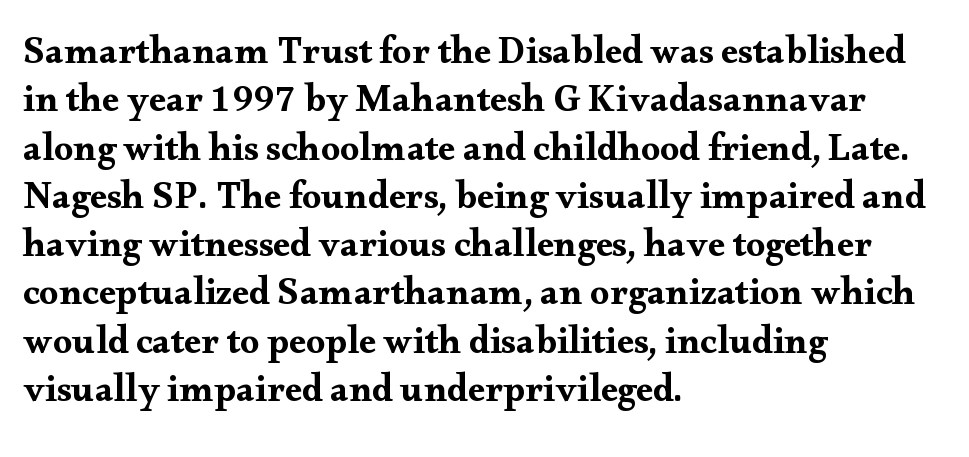
Classification — serif. This is roman type, the default non-slanted kind. Which margin do the lines hug? The left one — the right edge is uneven. Is this a fixed-width face? No — the glyphs have proportional, varying widths.
